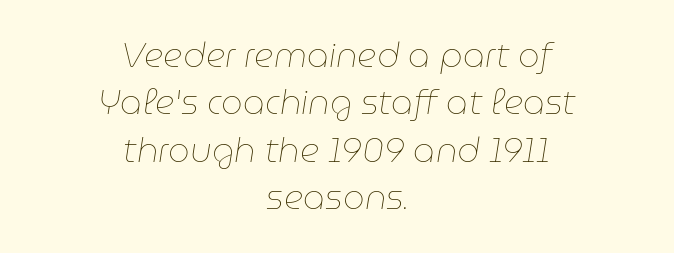
Vertical spacing — default. The letters advance in unequal steps, a hallmark of proportional type. The letterforms sit shoulder to shoulder at normal distance. Check the space under the baseline: it is left empty. Compared with a typical body face, this is equally light or lighter still.
